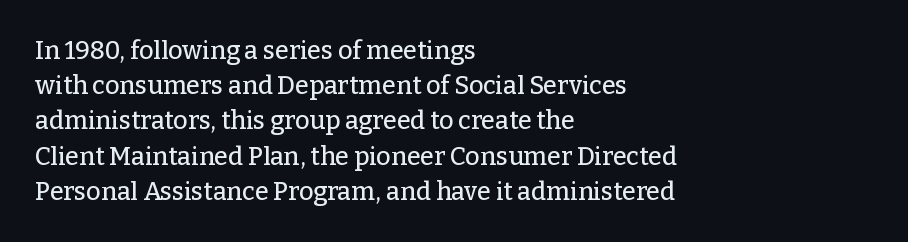
{"italic": "no", "underline": "no", "align": "left", "line_spacing": "normal", "line_spacing_ratio": 1.41, "letter_spacing": "normal", "letter_spacing_em": 0.0, "glyph_px": 25}
